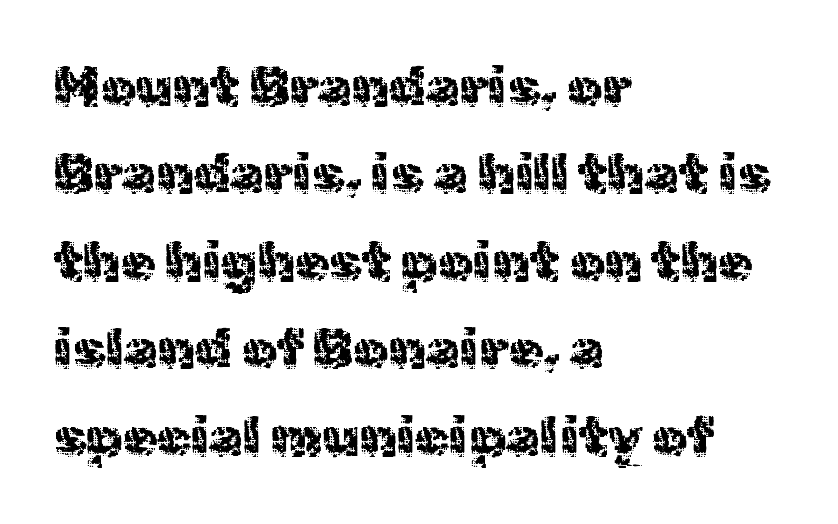
A quiet, ordinary-to-light weight characterises the typeface. If you measured baseline to baseline, you'd find a middling distance. The designer went with a sans here, leaving each stem footless. Lines of text with bare space underneath.
